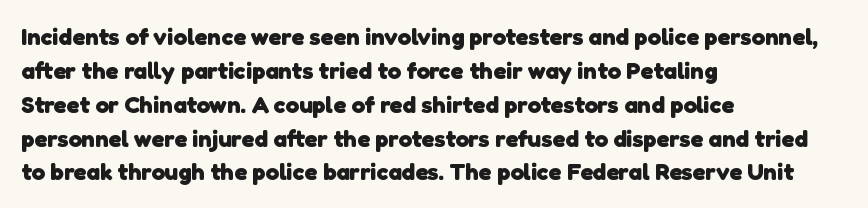
Students, this is bold: see how much ink each stroke carries. The vertical gap from one line to the next is medium. Alignment: flush left. The words here are not underlined. A typesetter would call this zero additional tracking.
